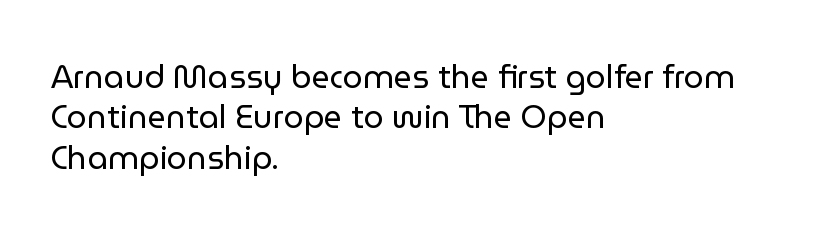
This is the regular roman posture of the typeface. Leading matches the norm, producing a regular column. Caption: multi-line text, flush left, ragged right. A typesetter would call this proportional, since set widths differ per character. Heaviness? Minimal to ordinary, like unemphasized prose.
